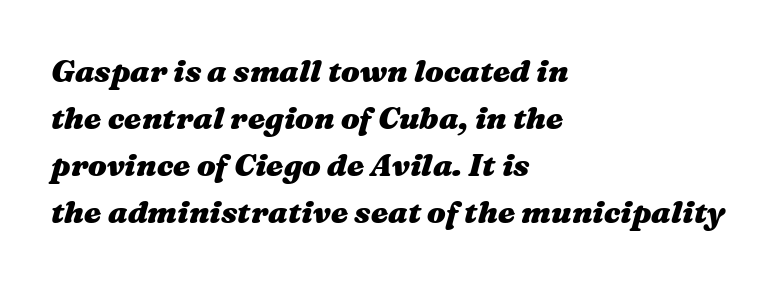
{"italic": "yes", "lean": "right", "slant_degrees": 16, "bold": "yes", "weight": "heavy", "width": "wide", "stroke_contrast": "medium", "x_height": "medium", "monospaced": "no", "underline": "no", "align": "left", "line_spacing": "normal", "line_spacing_ratio": 1.52, "letter_spacing": "normal", "letter_spacing_em": 0.0, "glyph_px": 31}
